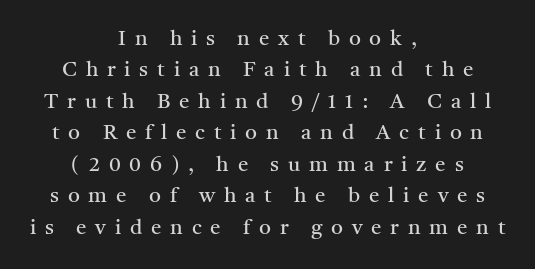
{"italic": "no", "bold": "no", "underline": "no", "align": "center", "line_spacing": "normal", "line_spacing_ratio": 1.5, "letter_spacing": "wide", "letter_spacing_em": 0.42, "glyph_px": 21}
